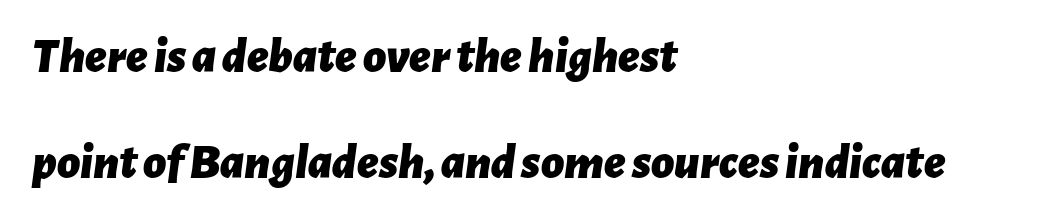
The gap between lines stays unmarked. The face used here is proportionally spaced, like ordinary book or web type. Baseline-to-baseline distance is far greater than the letter height. These lines stack with their left ends in a neat column. Plenty of ink on the page — the face is bold.
